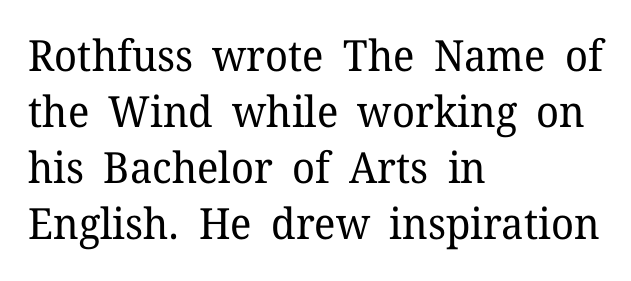
The image shows 43 px regular-weight serif type, upright; set left-aligned, normal line spacing (1.3x), normal letter spacing, not underlined; low stroke contrast and a medium x-height.
